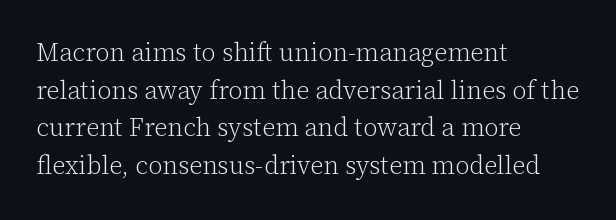
The face used here is rendered with its standard letterfit. Just letters on the line, the space beneath them empty. Caption: face not bold, strokes unweighted. Line spacing here is normal.
